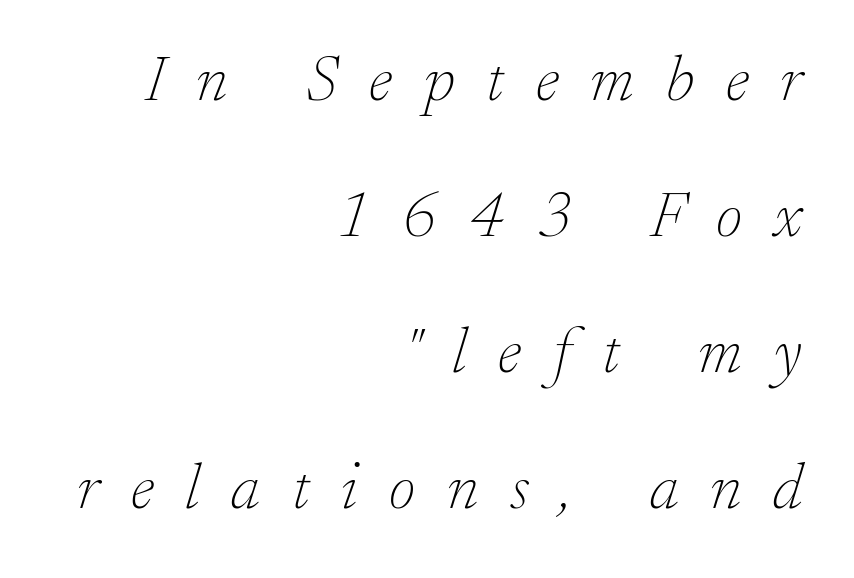
The image shows 65 px thin serif type, italic (leaning right); set right-aligned, loose line spacing (2.09x), unusually wide letter spacing (+0.49 em), not underlined; low stroke contrast and a small x-height.
